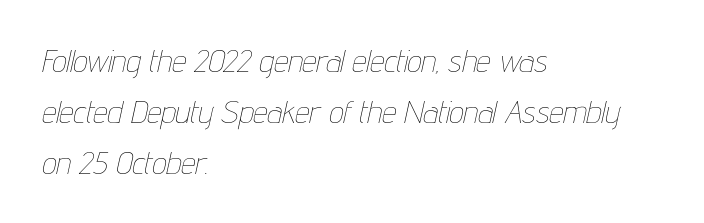
Slanted lettering throughout. This sample has the flowing, uneven cadence of proportional lettering. Weight: in the light-to-regular range. The glyphs are unaccompanied by any horizontal stroke below them. The rendering keeps characters at their native spacing. Short and long lines alike share a common starting point at left.
